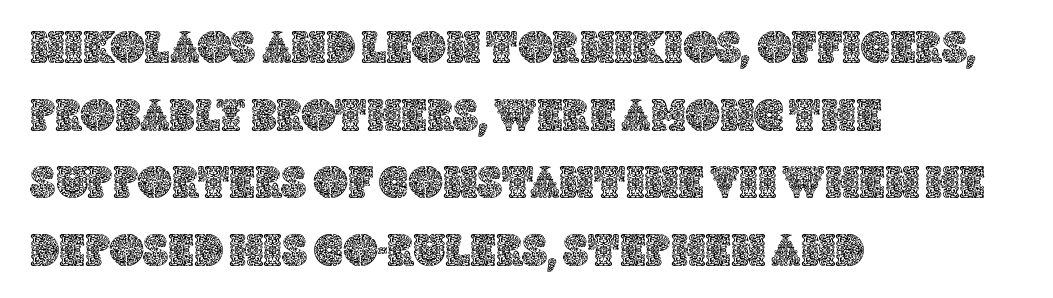
The image shows 47 px text type, upright; set left-aligned, normal line spacing (1.44x), normal letter spacing, not underlined; a large x-height.
